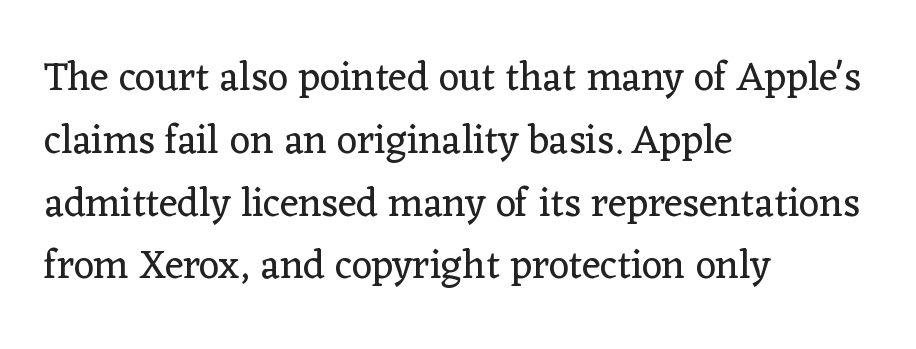
This rendering leaves character spacing at its baseline value. Proportional: the letters do not fall into vertical columns. The ragged edge is on the right, which tells us the setting is flush left. Weight: regular or lighter.
